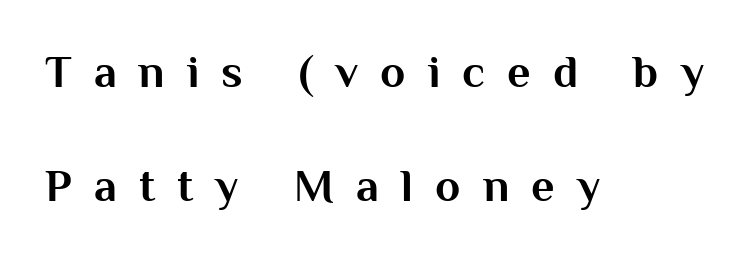
I'd describe the lettering as bold — thick and assertive. The letters carry no serifs — their stems end cleanly without finishing strokes. Caption: expanded tracking, letters set apart. The space directly below the letters is spotless.
